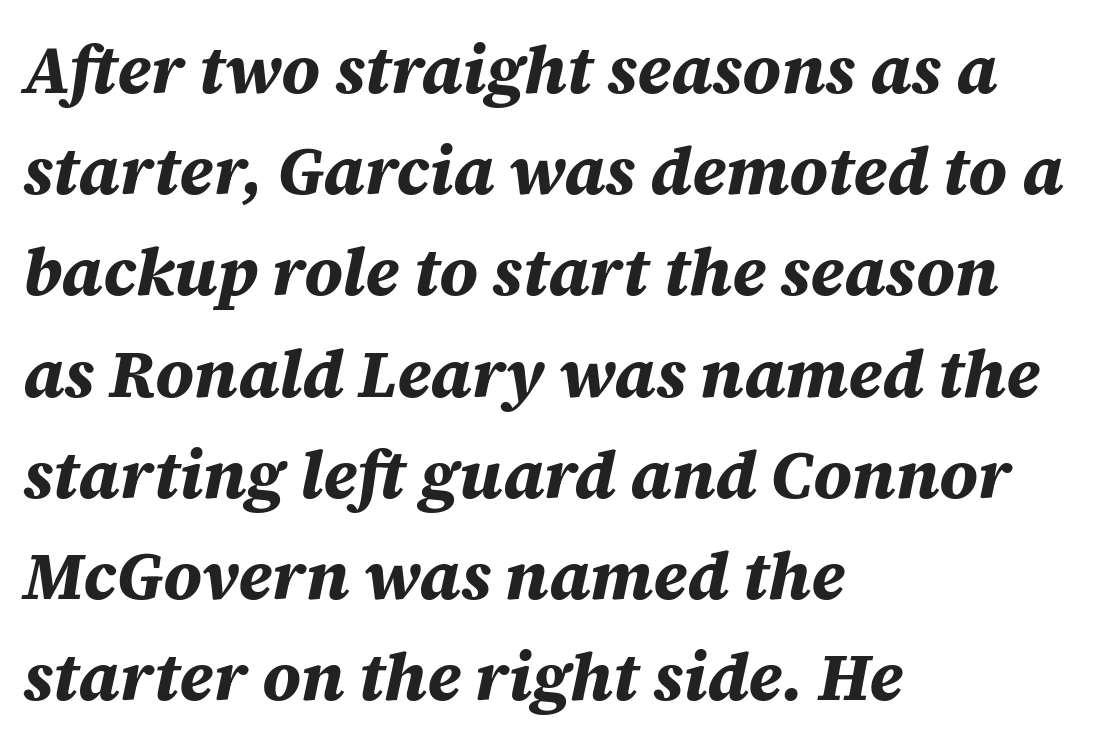
{"italic": "yes", "lean": "right", "slant_degrees": 12, "bold": "yes", "weight": "bold", "width": "normal", "stroke_contrast": "medium", "x_height": "large", "monospaced": "no", "underline": "no", "align": "left", "line_spacing": "normal", "line_spacing_ratio": 1.51, "letter_spacing": "normal", "letter_spacing_em": 0.0, "glyph_px": 67}
